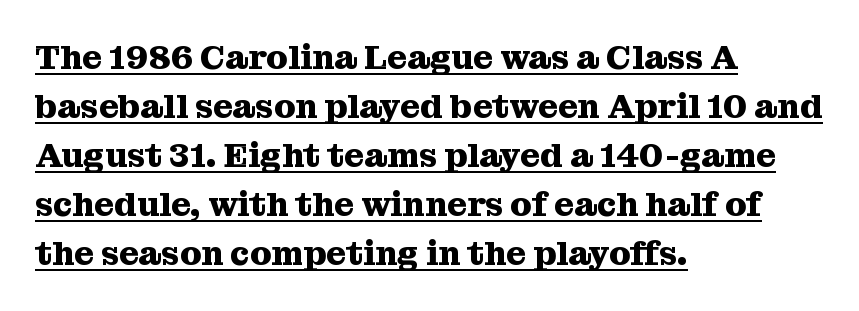
The image shows 34 px heavy serif type, upright; set left-aligned, normal line spacing (1.44x), normal letter spacing, underlined; medium stroke contrast and a medium x-height.
